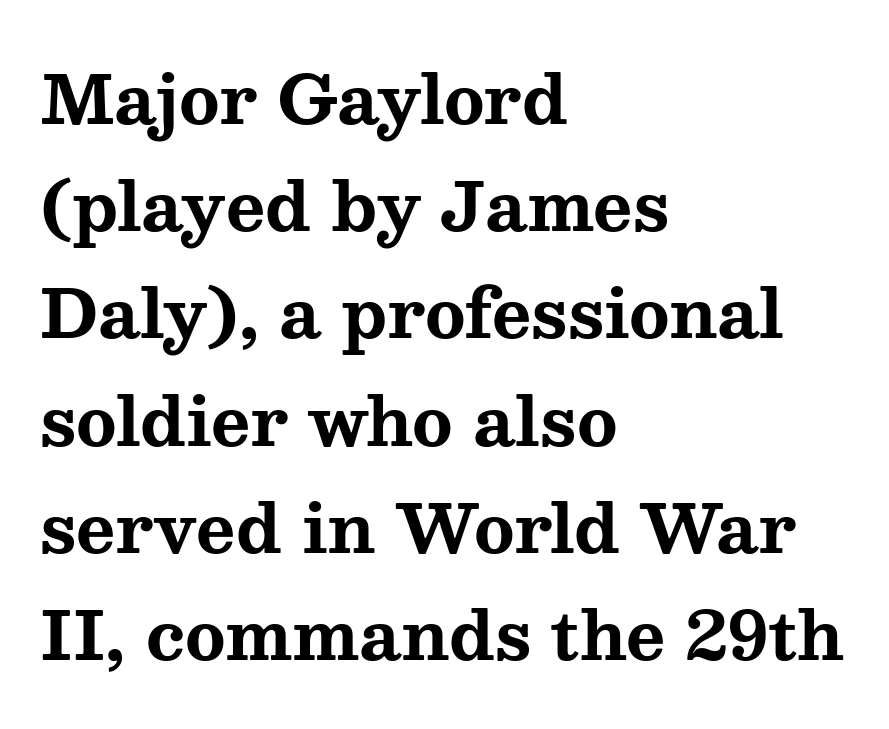
This rendering employs a face with finishing strokes, i.e., a serif. This sample is left-justified, so line endings fall wherever the words run out. A typesetter would call this zero additional tracking. The typography opts for an upright posture over an oblique one. Quick note: interline space is typical.
